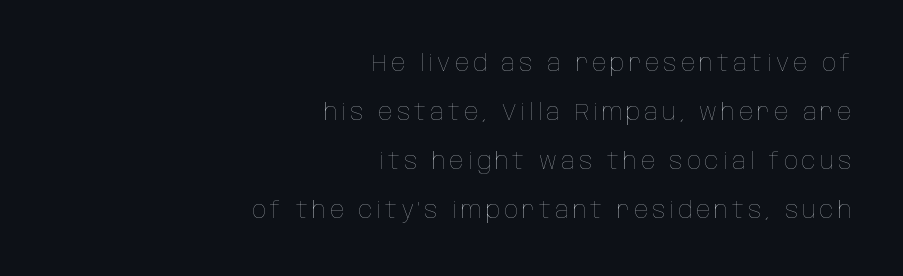
{"italic": "no", "bold": "no", "underline": "no", "align": "right", "line_spacing": "loose", "line_spacing_ratio": 2.13, "glyph_px": 23}
